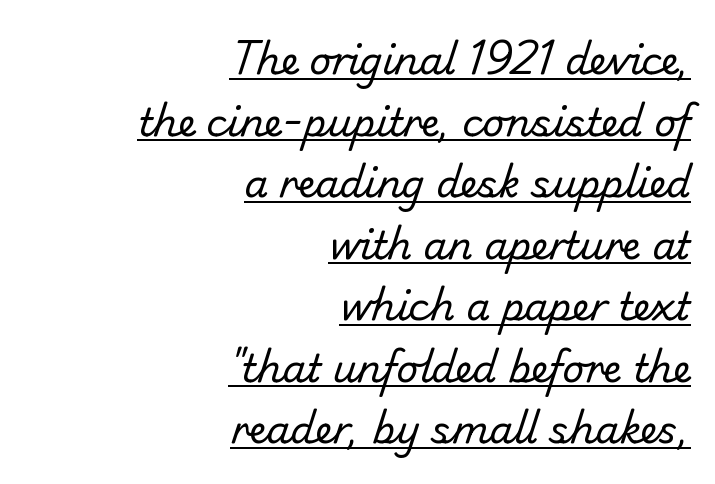
Q: Is the text bold? A: No.
Q: Is the typeface a serif or a sans-serif typeface? A: Sans-serif.
Q: Is the text underlined? A: Yes.
Q: How is the paragraph aligned? A: Right-aligned.
Q: Is the spacing between letters normal or unusually wide? A: Normal.
Q: Is the spacing between lines tight, normal or loose? A: Normal.
Q: Width (condensed, normal, or wide)? A: Normal.
Q: Stroke contrast? A: Low.
Q: x-height? A: Small.
Q: Monospaced? A: No.
